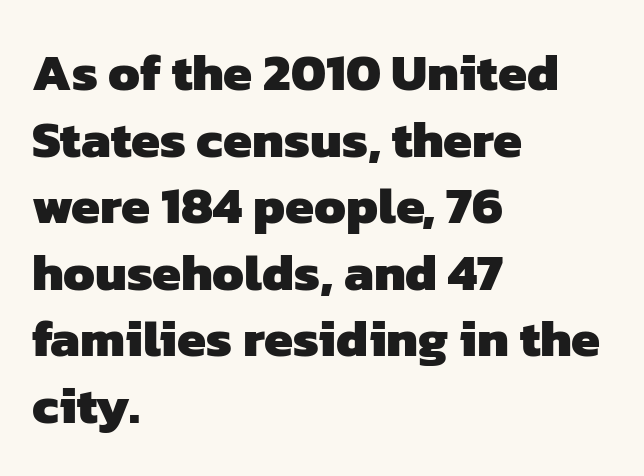
{"serif": "no", "bold": "yes", "weight": "heavy", "width": "normal", "stroke_contrast": "low", "x_height": "medium", "monospaced": "no", "underline": "no", "align": "left", "line_spacing": "normal", "line_spacing_ratio": 1.28, "letter_spacing": "normal", "letter_spacing_em": 0.0, "glyph_px": 52}
